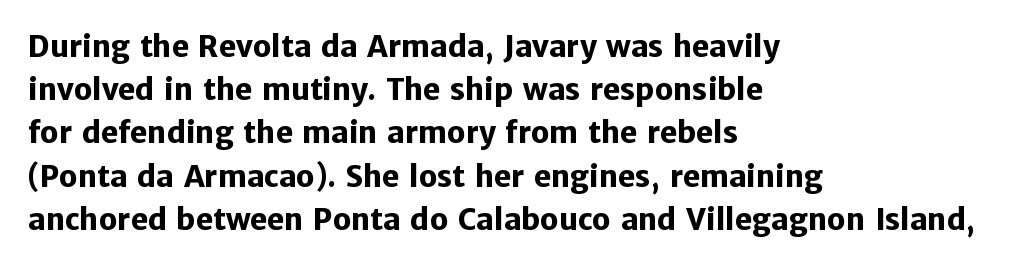
The image shows 29 px heavy sans-serif type, upright; set left-aligned, normal line spacing (1.49x), normal letter spacing, not underlined; low stroke contrast and a medium x-height.
